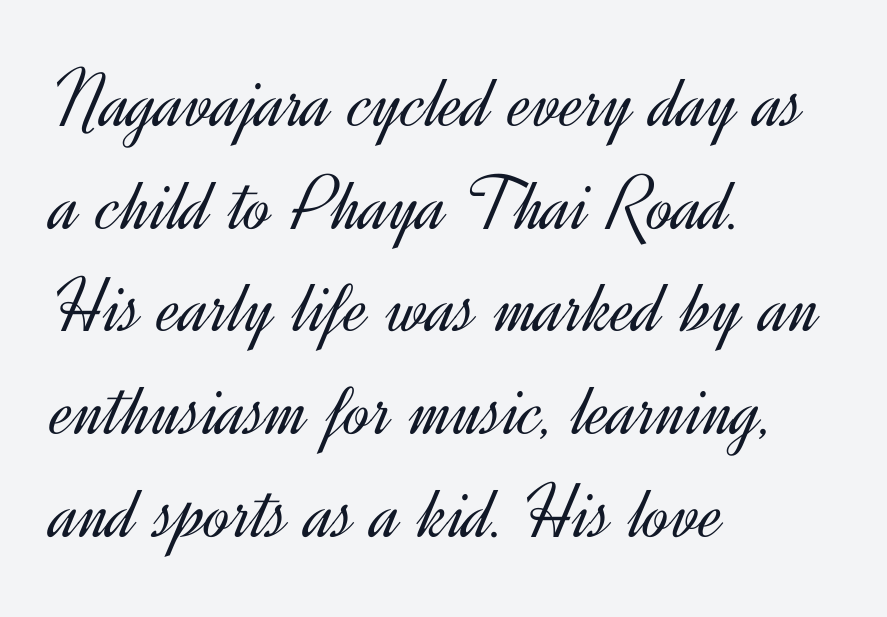
Line starts are locked; line ends wander. Has an underline been added? It has not. Each word holds together tightly as a unit, with standard inter-letter gaps. Heaviness? Minimal to ordinary, like unemphasized prose.
